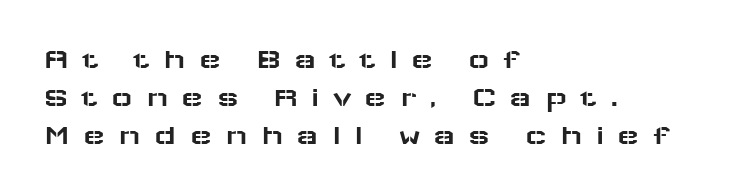
The image shows 29 px wide sans-serif type, upright; set left-aligned, normal line spacing (1.31x), unusually wide letter spacing (+0.45 em), not underlined; low stroke contrast and a medium x-height.
